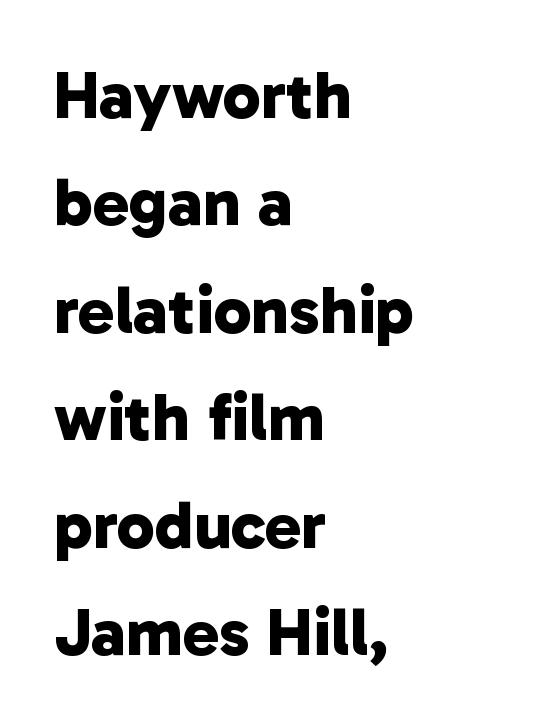
Line spacing here is normal. Each letter keeps its own natural width here, so spacing adapts to shape. The passage shown is not underscored anywhere. Line starts are locked; line ends wander. The letters sit at their default tracking, neither squeezed nor spread. Heft: maximum for text — a bold.
